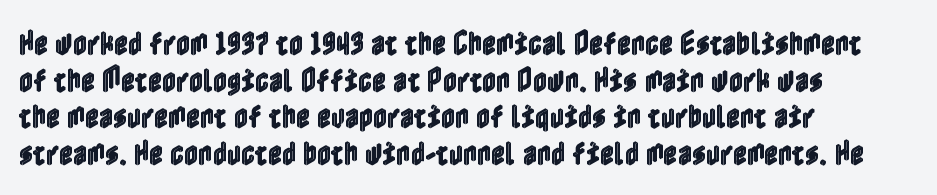
The image shows 27 px text type, upright; set left-aligned, normal line spacing (1.36x), normal letter spacing, not underlined.
